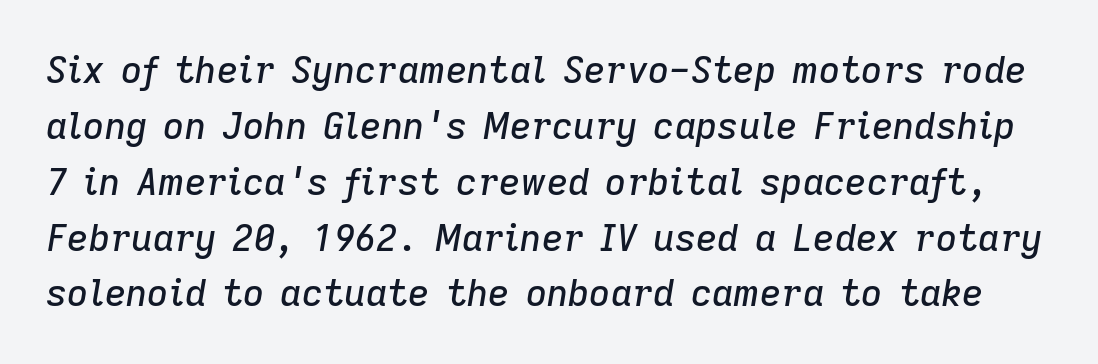
The rendering uses natural spacing where letterforms have individual widths. Observe the ordinary spacing: letters are neighbours, not strangers. Has an underline been added? It has not. Every character sits at an angle, as italics do.
